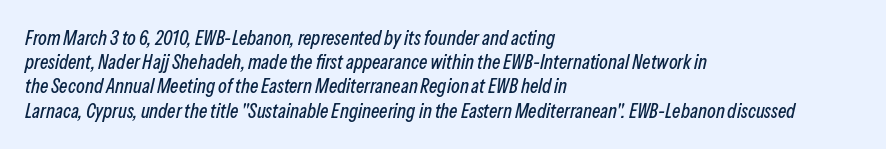
Check under the words: just untouched page. Left-aligned paragraph, ragged on the right. Honestly, the letter spacing is just normal — you wouldn't notice it. It's the slanting kind of type.
